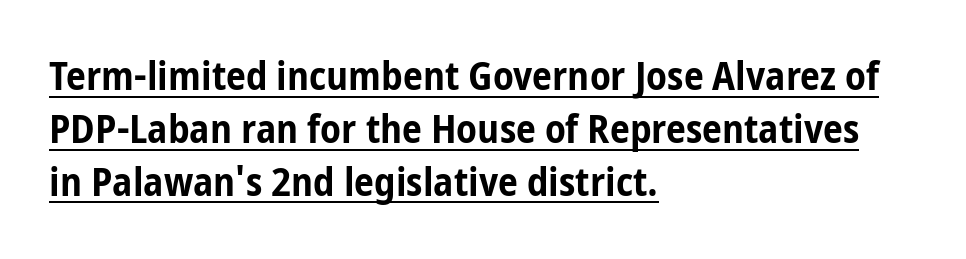
The image shows 40 px bold, condensed sans-serif type, upright; set left-aligned, normal line spacing (1.32x), normal letter spacing, underlined; low stroke contrast and a medium x-height.
